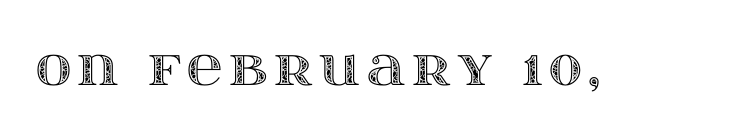
Posture: upright roman. Think of a printed novel: that variable character pitch is what you see here. Glance below the letters and you will spot only blank space.
